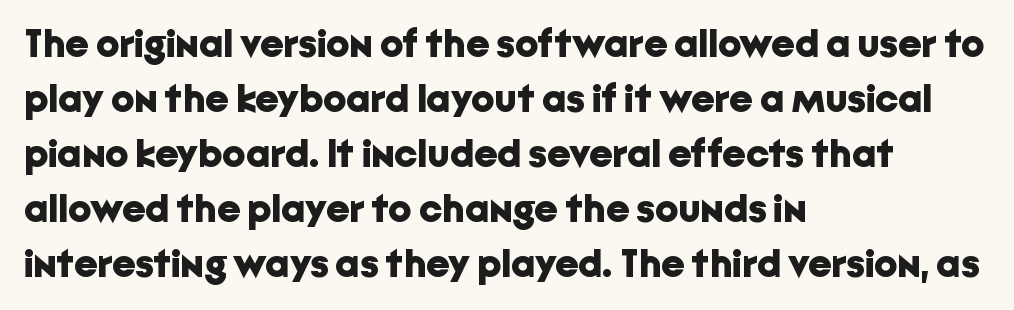
The image shows 41 px bold sans-serif type, upright; set left-aligned, normal line spacing (1.34x), normal letter spacing, not underlined; low stroke contrast and a medium x-height.
